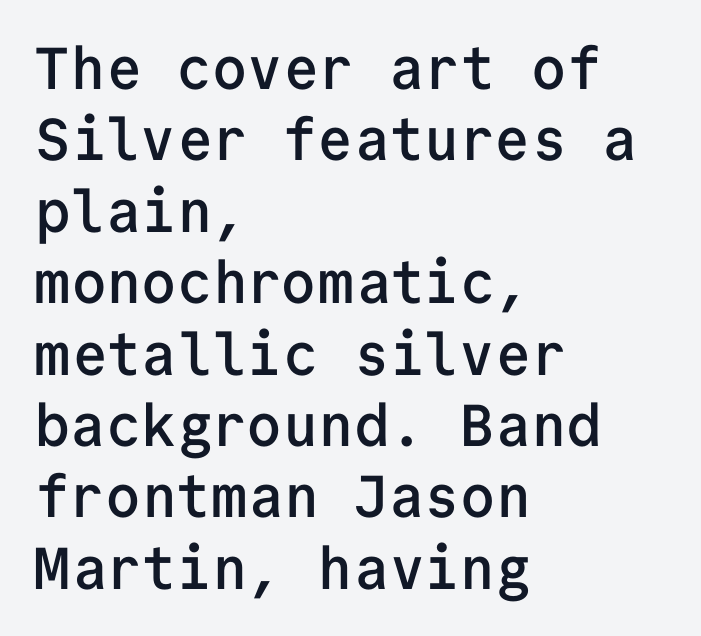
Do the letters lean? They stand straight. Look at the stroke-to-counter ratio: somewhat heavy, a semibold. Nothing unusual about the tracking: characters are spaced as the font intends. Underlining? Definitely not there.
